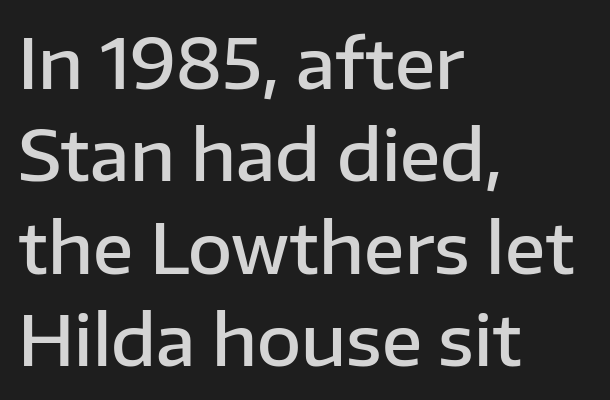
The image shows 68 px semibold sans-serif type, upright; set left-aligned, normal line spacing (1.36x), normal letter spacing, not underlined; low stroke contrast and a medium x-height.
